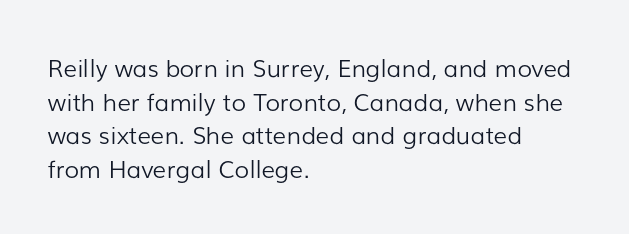
{"italic": "no", "bold": "no", "underline": "no", "align": "left", "line_spacing": "normal", "line_spacing_ratio": 1.4, "letter_spacing": "normal", "letter_spacing_em": 0.0, "glyph_px": 24}
